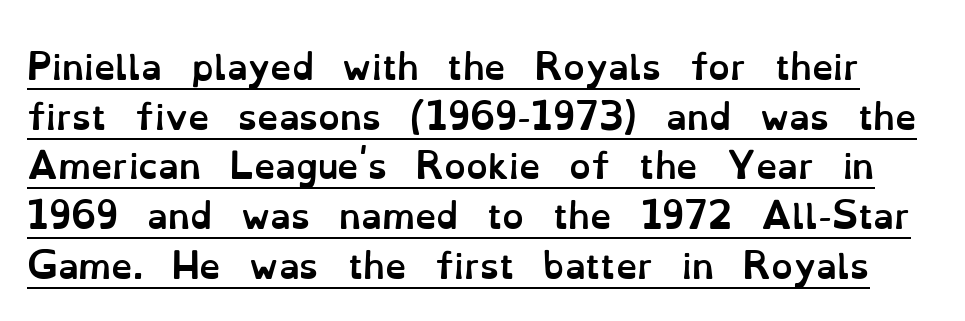
Q: Is the text bold? A: Yes.
Q: Is the text italic (slanted)? A: No, it is upright.
Q: Is the text underlined? A: Yes.
Q: Is the spacing between letters normal or unusually wide? A: Normal.
Q: Is the spacing between lines tight, normal or loose? A: Normal.
Q: Width (condensed, normal, or wide)? A: Normal.
Q: Stroke contrast? A: Low.
Q: x-height? A: Small.
Q: Monospaced? A: No.
